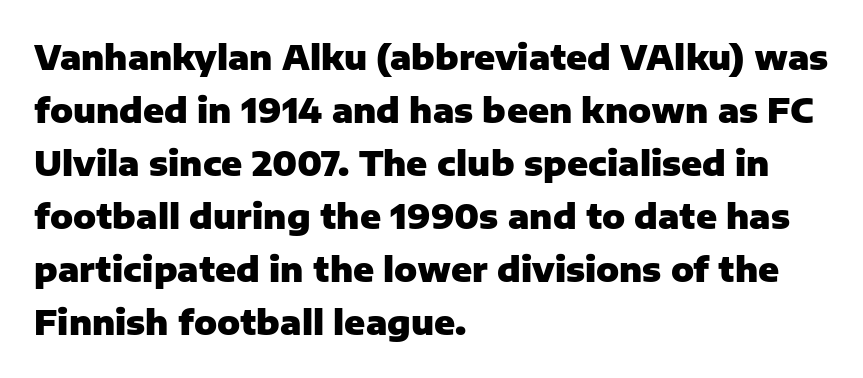
{"serif": "no", "italic": "no", "bold": "yes", "weight": "heavy", "width": "normal", "stroke_contrast": "low", "x_height": "medium", "monospaced": "no", "underline": "no", "align": "left", "line_spacing": "normal", "line_spacing_ratio": 1.56, "letter_spacing": "normal", "letter_spacing_em": 0.0, "glyph_px": 34}
